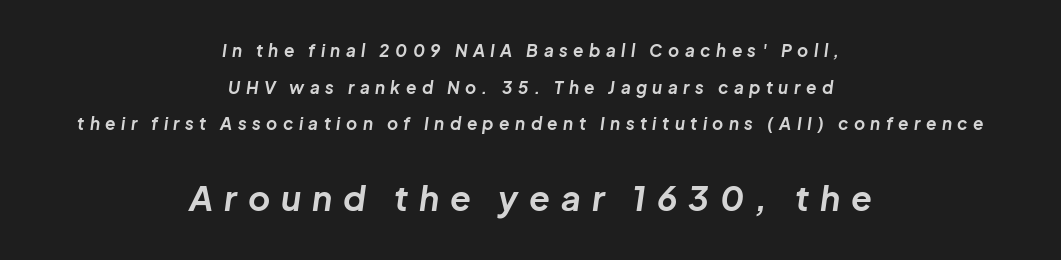
Regarding leading, the lines here are spaced well apart. The words here are not underlined. Visually, the bottom section dominates because its glyphs are scaled up. Do the characters align in a grid? No, the font is proportional. Characters follow at a spacing far wider than the type designer built in. Style check: oblique.
